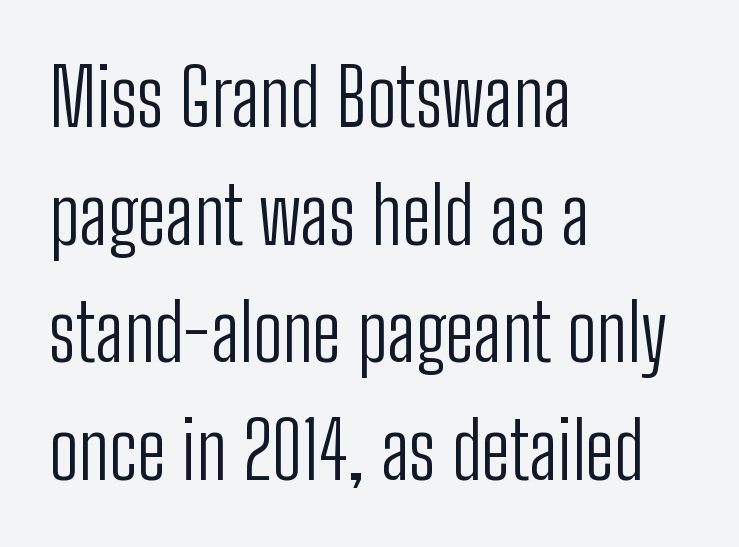
The image shows 79 px light, condensed sans-serif type, upright; set left-aligned, normal line spacing (1.49x), normal letter spacing, not underlined; low stroke contrast and a medium x-height.
